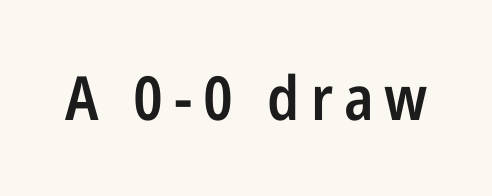
{"serif": "no", "italic": "no", "bold": "semi", "weight": "semibold", "width": "condensed", "stroke_contrast": "low", "x_height": "medium", "monospaced": "no", "underline": "no", "glyph_px": 61}
